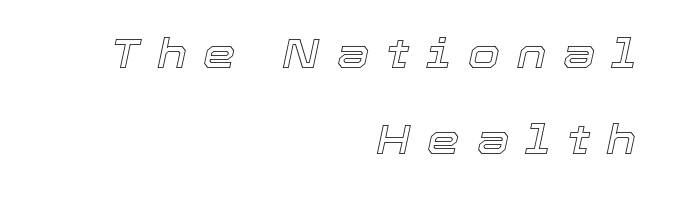
{"italic": "yes", "lean": "right", "slant_degrees": 12, "width": "normal", "x_height": "medium", "monospaced": "no", "underline": "no", "align": "right", "line_spacing": "loose", "line_spacing_ratio": 2.1, "letter_spacing": "wide", "letter_spacing_em": 0.41, "glyph_px": 41}
